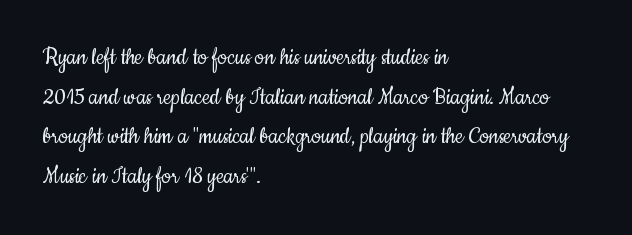
Q: Is the text bold? A: No.
Q: Is the text italic (slanted)? A: Yes.
Q: Is the text underlined? A: No.
Q: How is the paragraph aligned? A: Left-aligned.
Q: Is the spacing between letters normal or unusually wide? A: Normal.
Q: Is the spacing between lines tight, normal or loose? A: Normal.
